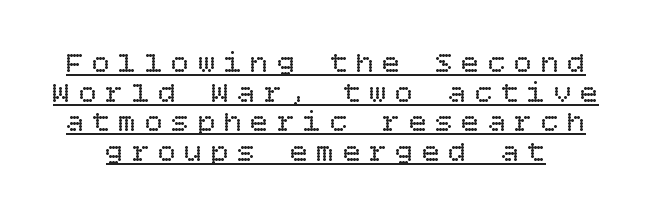
Q: Is the text bold? A: No.
Q: Is the text italic (slanted)? A: No, it is upright.
Q: Is the text underlined? A: Yes.
Q: Is the spacing between letters normal or unusually wide? A: Unusually wide.
Q: Is the spacing between lines tight, normal or loose? A: Tight.
Q: Width (condensed, normal, or wide)? A: Normal.
Q: Stroke contrast? A: Low.
Q: x-height? A: Large.
